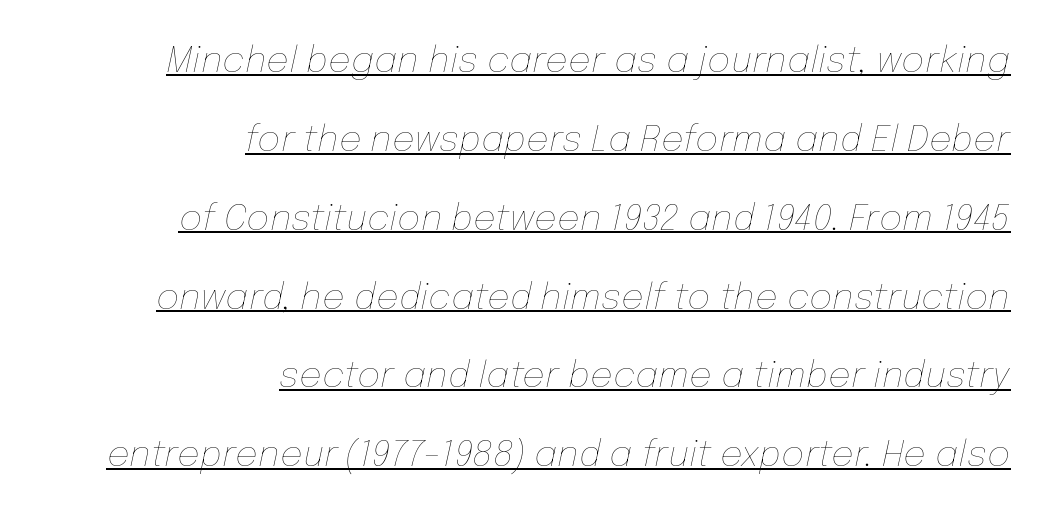
{"italic": "yes", "lean": "right", "slant_degrees": 12, "bold": "no", "weight": "thin", "width": "normal", "stroke_contrast": "low", "x_height": "medium", "monospaced": "no", "underline": "yes", "align": "right", "line_spacing": "loose", "line_spacing_ratio": 2.19, "letter_spacing": "normal", "letter_spacing_em": 0.0, "glyph_px": 36}
